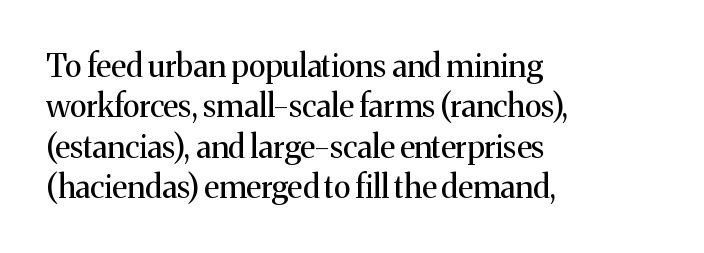
Q: Is the text bold? A: No.
Q: Is the text italic (slanted)? A: No, it is upright.
Q: Is the typeface a serif or a sans-serif typeface? A: Serif.
Q: Is the text underlined? A: No.
Q: How is the paragraph aligned? A: Left-aligned.
Q: Is the spacing between letters normal or unusually wide? A: Normal.
Q: Is the spacing between lines tight, normal or loose? A: Normal.
Q: Width (condensed, normal, or wide)? A: Normal.
Q: Stroke contrast? A: Medium.
Q: x-height? A: Medium.
Q: Monospaced? A: No.
